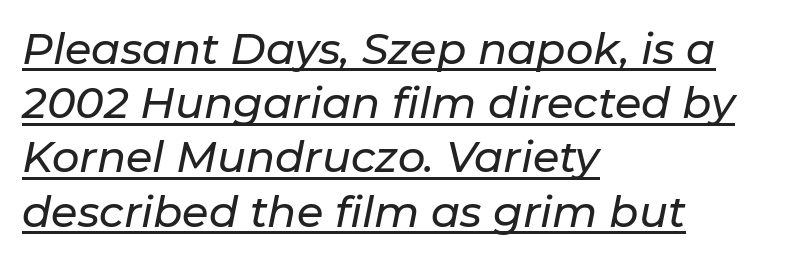
{"italic": "yes", "lean": "right", "slant_degrees": 11, "width": "normal", "stroke_contrast": "low", "x_height": "medium", "monospaced": "no", "underline": "yes", "align": "left", "line_spacing": "normal", "line_spacing_ratio": 1.26, "letter_spacing": "normal", "letter_spacing_em": 0.0, "glyph_px": 43}
